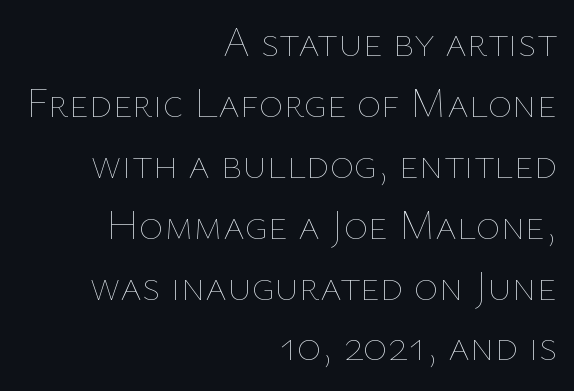
Q: Is the text bold? A: No.
Q: Is the text italic (slanted)? A: No, it is upright.
Q: Is the text underlined? A: No.
Q: How is the paragraph aligned? A: Right-aligned.
Q: Is the spacing between letters normal or unusually wide? A: Normal.
Q: Is the spacing between lines tight, normal or loose? A: Normal.
Q: Width (condensed, normal, or wide)? A: Normal.
Q: Stroke contrast? A: Low.
Q: x-height? A: Medium.
Q: Monospaced? A: No.
